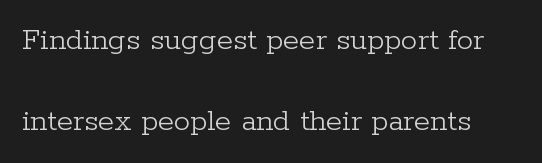
Q: Is the text bold? A: No.
Q: Is the text italic (slanted)? A: No, it is upright.
Q: Is the typeface a serif or a sans-serif typeface? A: Serif.
Q: Is the text underlined? A: No.
Q: Is the spacing between letters normal or unusually wide? A: Normal.
Q: Is the spacing between lines tight, normal or loose? A: Loose.
Q: Width (condensed, normal, or wide)? A: Normal.
Q: Stroke contrast? A: Low.
Q: x-height? A: Medium.
Q: Monospaced? A: No.
